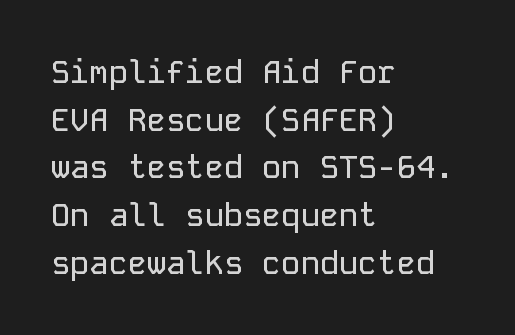
Q: Is the text italic (slanted)? A: No, it is upright.
Q: Is the typeface a serif or a sans-serif typeface? A: Sans-serif.
Q: Is the text underlined? A: No.
Q: How is the paragraph aligned? A: Left-aligned.
Q: Is the spacing between letters normal or unusually wide? A: Normal.
Q: Is the spacing between lines tight, normal or loose? A: Normal.
Q: Width (condensed, normal, or wide)? A: Normal.
Q: Stroke contrast? A: Low.
Q: x-height? A: Medium.
Q: Monospaced? A: Yes.
